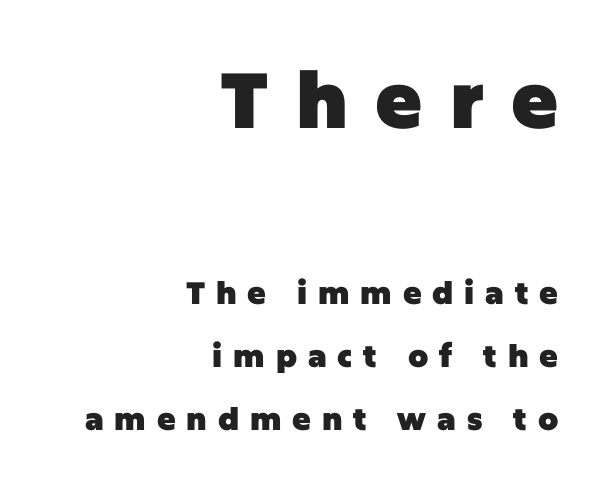
The zone under the glyphs is completely vacant. Leftover space on each line is placed entirely before the opening word. Unlike italic type, these characters show no tilt at all. Baseline-to-baseline distance is far greater than the letter height.
